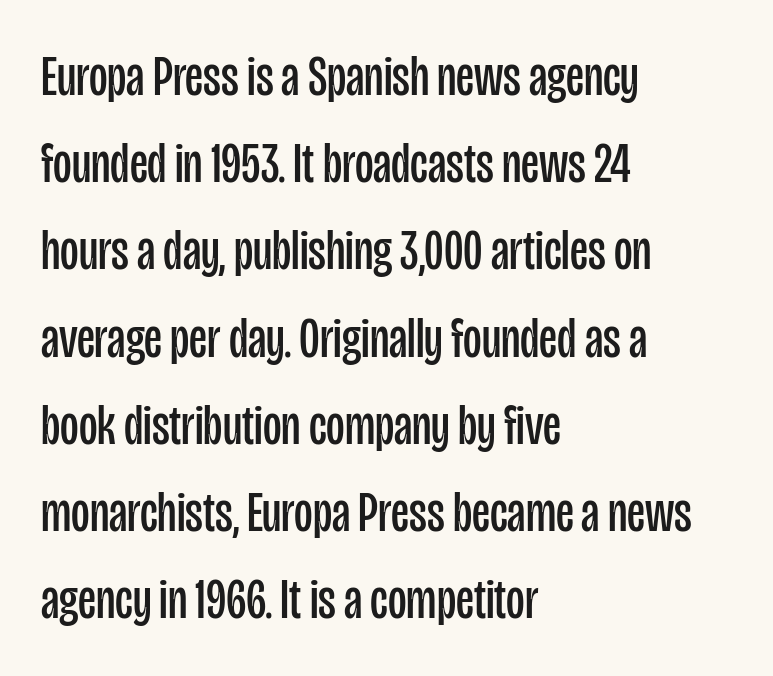
Summary of vertical rhythm: regular, with standard interline spacing. Proportional: the letters do not fall into vertical columns. This is roman type, the default non-slanted kind. Caption: multi-line text, flush left, ragged right. Weight: not bold — regular or lighter.
